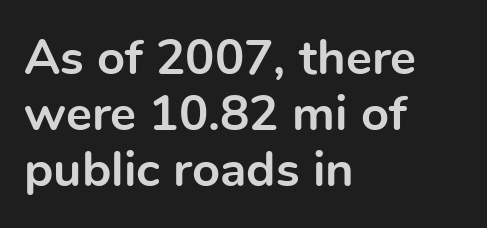
This sample has the flowing, uneven cadence of proportional lettering. These words are printed bold, with thick strokes throughout. Ordinary non-slanted type is in use. Characters follow at the spacing the type designer built in. Unmarked baselines from the first word to the last.
